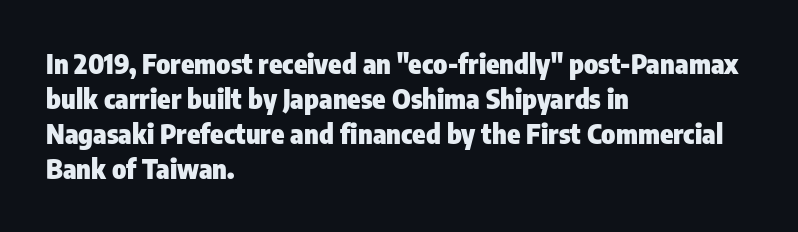
{"italic": "no", "bold": "yes", "underline": "no", "align": "left", "line_spacing": "normal", "line_spacing_ratio": 1.3, "letter_spacing": "normal", "letter_spacing_em": 0.0, "glyph_px": 27}
